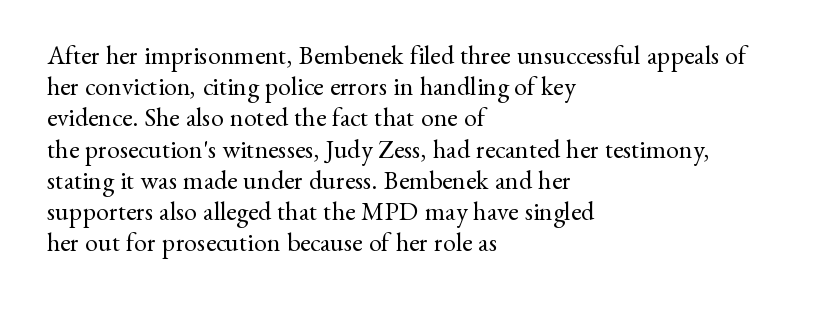
One-word summary of the alignment: left. In terms of letterspacing, this is plain default setting. The words here are not underlined. The characters are drawn with everyday or finer stroke widths. The letters stand straight up with perfectly vertical stems.
